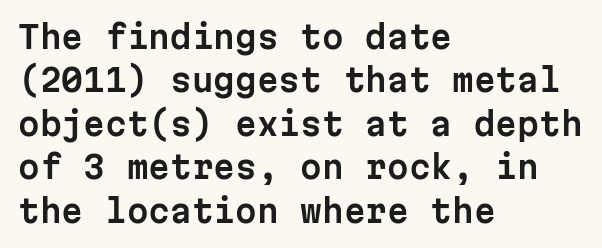
No italicization has been applied; the sample stays upright. Default kerning and tracking; the words read as compact shapes. The vertical gap from one line to the next is medium. The compositor pushed each line to the left boundary. These lines are rendered in a fixed-pitch font.
